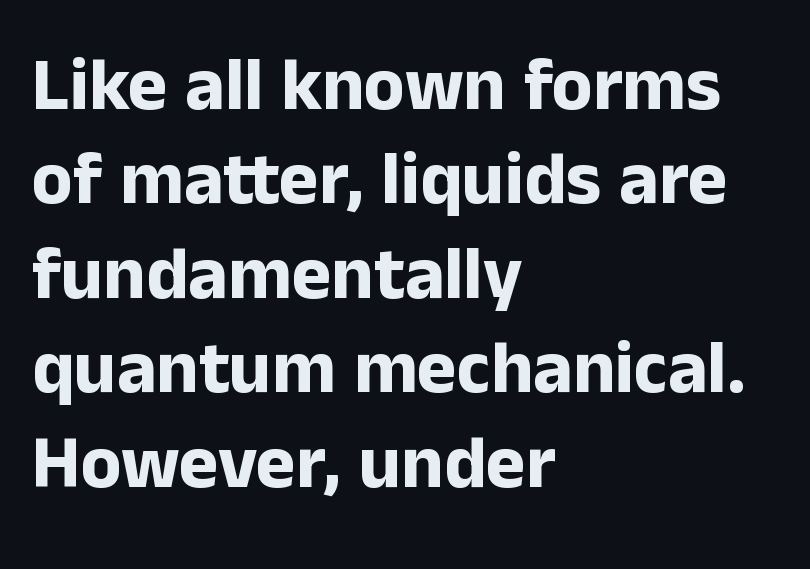
Every letter is thick-stroked: bold, no question. Each row of text sits above clean, open space. This sample keeps an unexceptional amount of space between lines. Varying glyph widths throughout — classic text-font behaviour. This is the regular roman posture of the typeface. Typeset ragged right — the left edge is the straight one.
